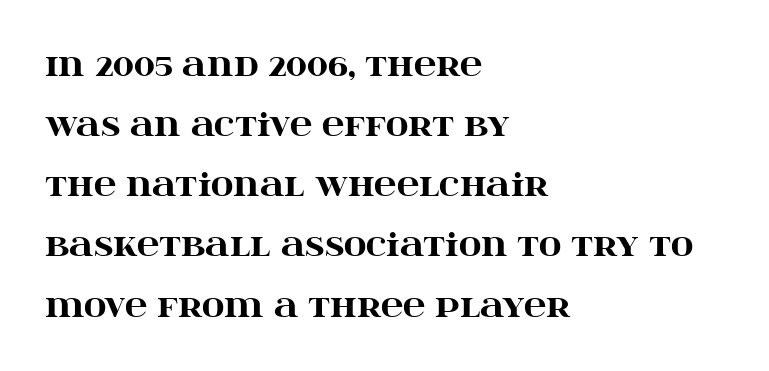
{"serif": "yes", "italic": "no", "bold": "yes", "weight": "heavy", "width": "wide", "stroke_contrast": "high", "x_height": "large", "monospaced": "no", "underline": "no", "align": "left", "line_spacing": "loose", "line_spacing_ratio": 1.94, "letter_spacing": "normal", "letter_spacing_em": 0.0, "glyph_px": 31}
